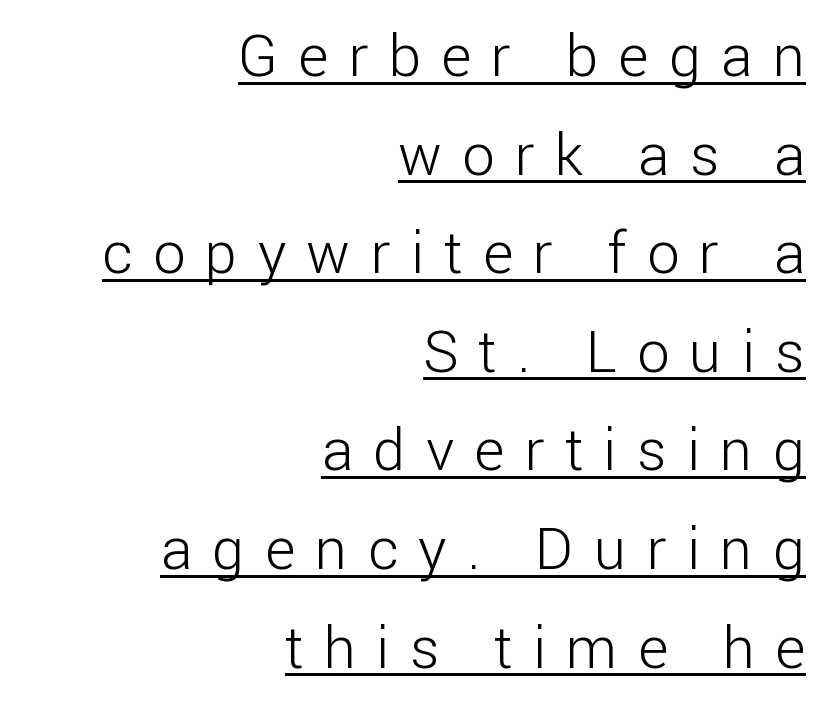
Q: Is the text bold? A: No.
Q: Is the text italic (slanted)? A: No, it is upright.
Q: Is the typeface a serif or a sans-serif typeface? A: Sans-serif.
Q: Is the text underlined? A: Yes.
Q: How is the paragraph aligned? A: Right-aligned.
Q: Is the spacing between letters normal or unusually wide? A: Unusually wide.
Q: Is the spacing between lines tight, normal or loose? A: Normal.
Q: Width (condensed, normal, or wide)? A: Normal.
Q: Stroke contrast? A: Low.
Q: x-height? A: Medium.
Q: Monospaced? A: No.
